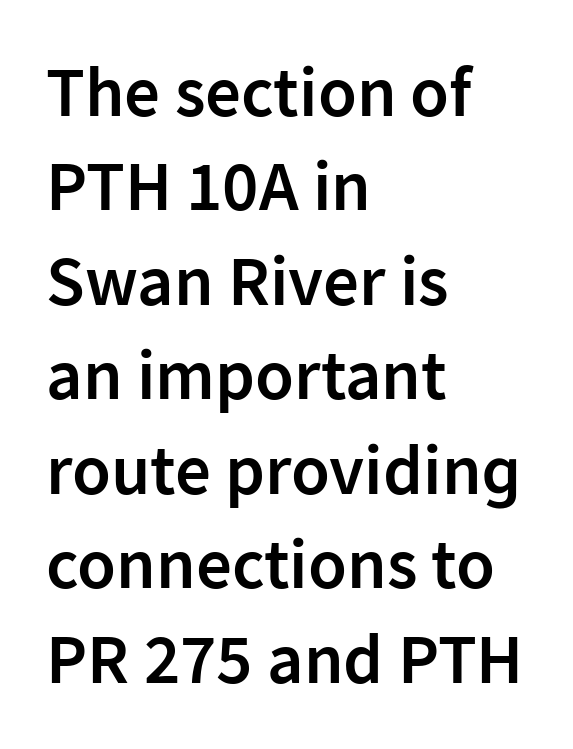
The image shows 71 px semibold sans-serif type, upright; set left-aligned, normal line spacing (1.33x), normal letter spacing, not underlined; low stroke contrast and a medium x-height.
